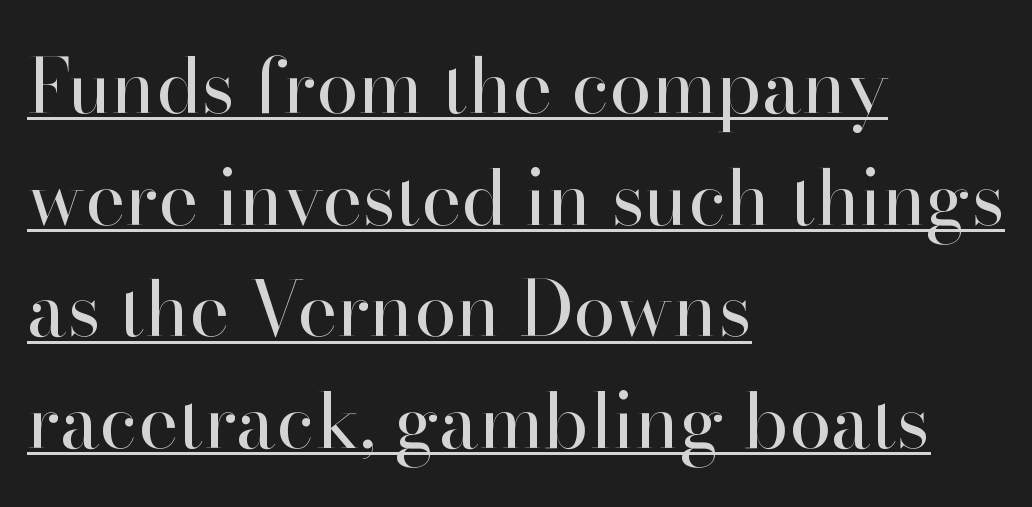
Q: Is the text bold? A: No.
Q: Is the text italic (slanted)? A: No, it is upright.
Q: Is the typeface a serif or a sans-serif typeface? A: Serif.
Q: Is the text underlined? A: Yes.
Q: How is the paragraph aligned? A: Left-aligned.
Q: Is the spacing between letters normal or unusually wide? A: Normal.
Q: Is the spacing between lines tight, normal or loose? A: Normal.
Q: Width (condensed, normal, or wide)? A: Normal.
Q: Stroke contrast? A: High.
Q: x-height? A: Small.
Q: Monospaced? A: No.
